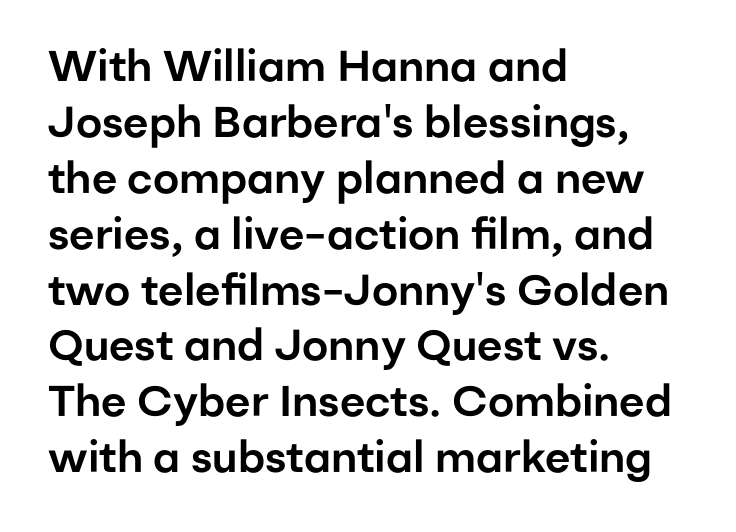
Q: Is the text italic (slanted)? A: No, it is upright.
Q: Is the typeface a serif or a sans-serif typeface? A: Sans-serif.
Q: Is the text underlined? A: No.
Q: How is the paragraph aligned? A: Left-aligned.
Q: Is the spacing between letters normal or unusually wide? A: Normal.
Q: Is the spacing between lines tight, normal or loose? A: Normal.
Q: Width (condensed, normal, or wide)? A: Normal.
Q: Stroke contrast? A: Low.
Q: x-height? A: Medium.
Q: Monospaced? A: No.
